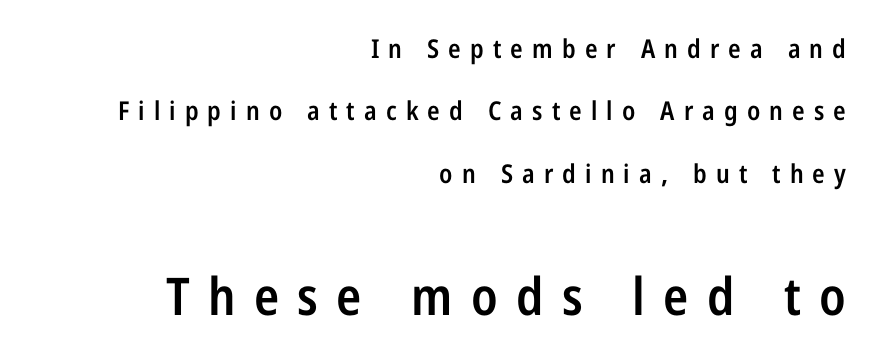
{"serif": "no", "italic": "no", "bold": "semi", "weight": "semibold", "width": "condensed", "stroke_contrast": "low", "x_height": "medium", "monospaced": "no", "underline": "no", "align": "right", "line_spacing": "loose", "line_spacing_ratio": 2.4, "letter_spacing": "wide", "letter_spacing_em": 0.35, "larger_block": "second", "size_ratio": 2.0, "glyph_px": 52}
